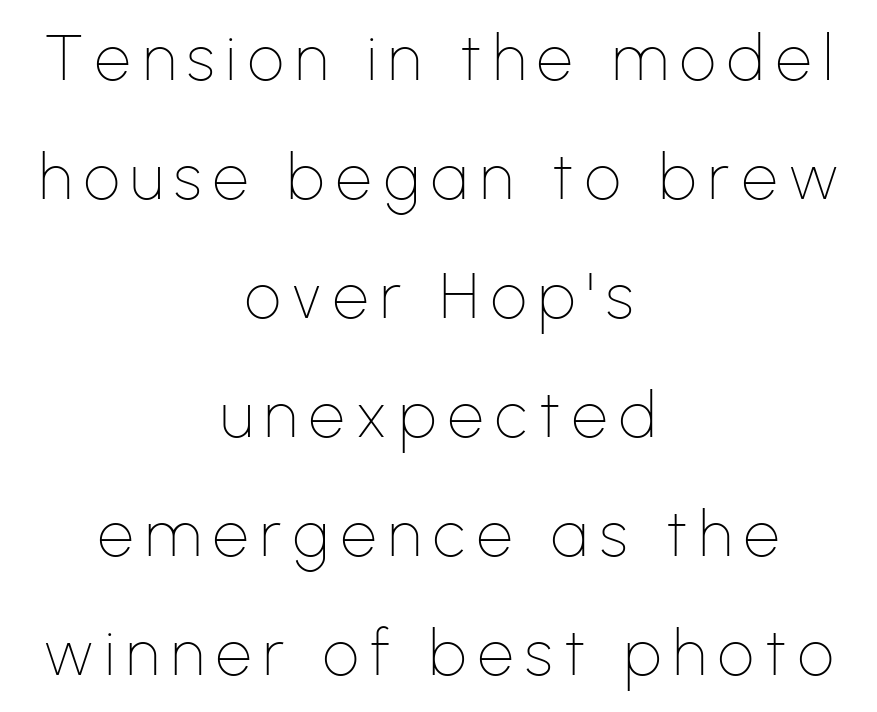
Q: Is the text bold? A: No.
Q: Is the text italic (slanted)? A: No, it is upright.
Q: Is the typeface a serif or a sans-serif typeface? A: Sans-serif.
Q: Is the text underlined? A: No.
Q: How is the paragraph aligned? A: Centered.
Q: Width (condensed, normal, or wide)? A: Normal.
Q: Stroke contrast? A: Low.
Q: x-height? A: Medium.
Q: Monospaced? A: No.
